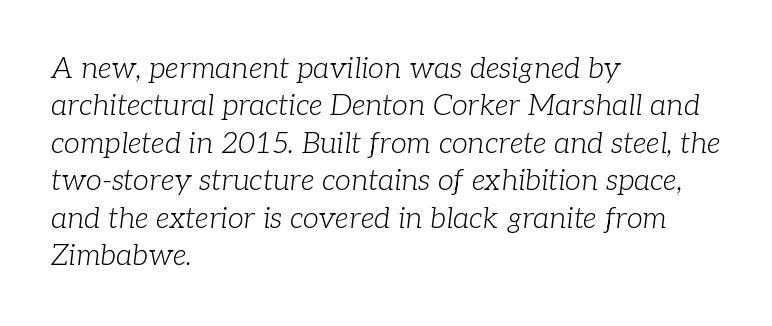
The image shows 29 px light serif type, italic (leaning right); set left-aligned, normal line spacing (1.29x), normal letter spacing, not underlined; low stroke contrast and a medium x-height.
